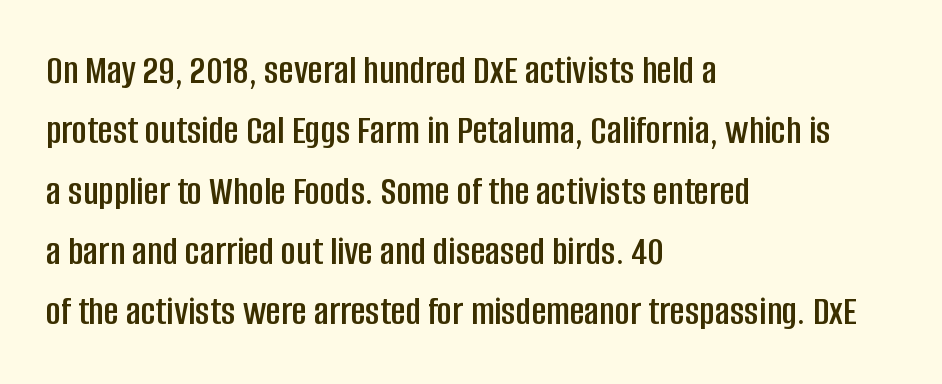
The image shows 41 px condensed sans-serif type, upright; set left-aligned, normal line spacing (1.47x), normal letter spacing, not underlined; low stroke contrast and a large x-height.
